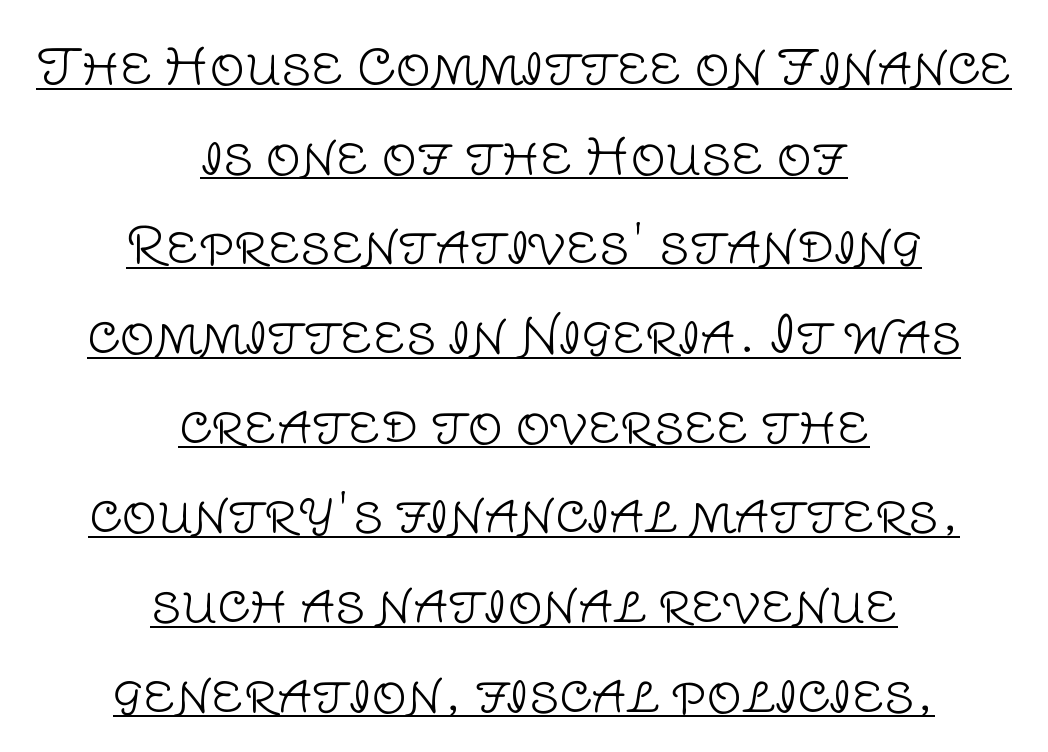
{"serif": "no", "bold": "no", "weight": "light", "width": "normal", "stroke_contrast": "low", "x_height": "large", "monospaced": "no", "underline": "yes", "align": "center", "line_spacing_ratio": 1.83, "letter_spacing": "normal", "letter_spacing_em": 0.0, "glyph_px": 49}
